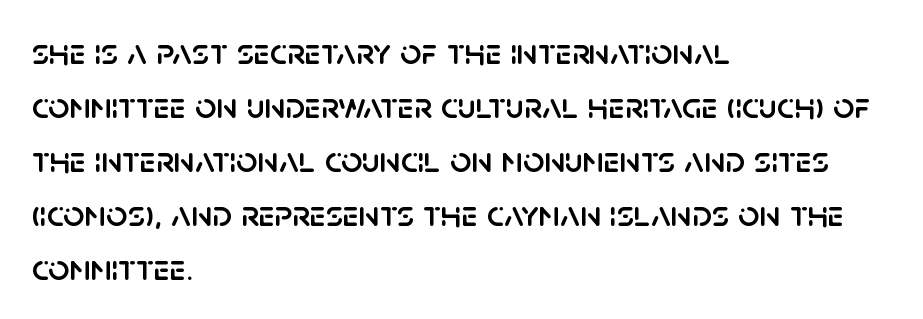
The image shows 37 px sans-serif type, upright; set left-aligned, normal line spacing (1.46x), normal letter spacing, not underlined; low stroke contrast and a large x-height.
